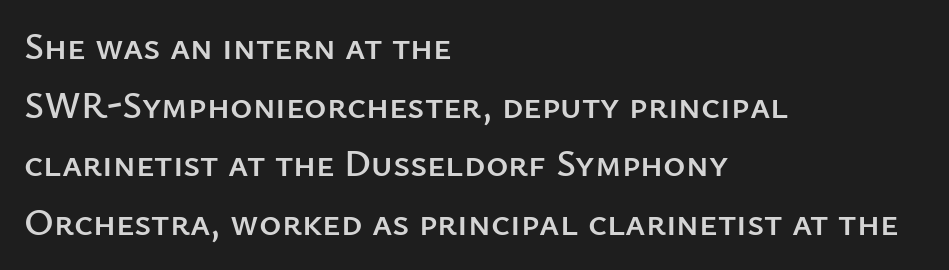
The image shows 38 px sans-serif type, upright; set left-aligned, normal line spacing (1.54x), normal letter spacing, not underlined; low stroke contrast and a medium x-height.
